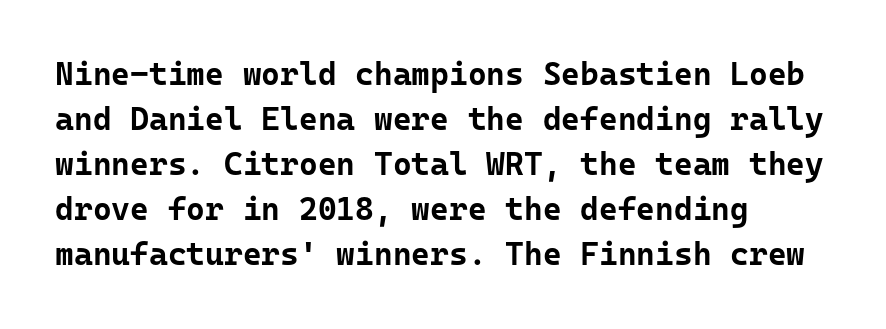
The image shows 32 px bold sans-serif type, upright, monospaced; set left-aligned, normal line spacing (1.41x), normal letter spacing, not underlined; low stroke contrast and a medium x-height.
